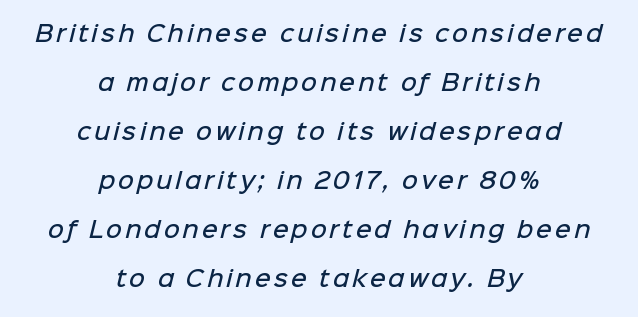
Leftover space on each line is divided equally before and after the words. Leading is clearly above the norm, producing a sparse column. I'd describe the lettering as semibold — firm but not a full bold. Descender tails drop into unmarked territory.
